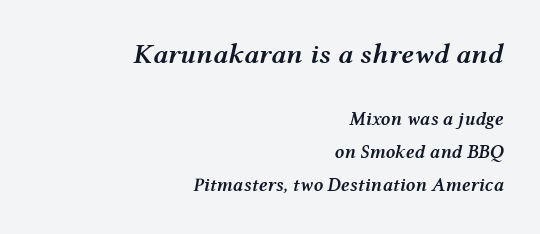
{"italic": "yes", "lean": "right", "slant_degrees": 12, "bold": "semi", "weight": "semibold", "width": "wide", "stroke_contrast": "medium", "x_height": "medium", "monospaced": "no", "underline": "no", "align": "right", "line_spacing_ratio": 1.74, "letter_spacing": "normal", "letter_spacing_em": 0.0, "larger_block": "first", "size_ratio": 1.47, "glyph_px": 28}
